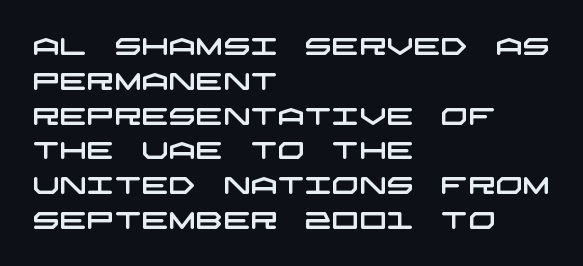
The image shows 24 px text type; set left-aligned, normal line spacing (1.45x), normal letter spacing, not underlined.
